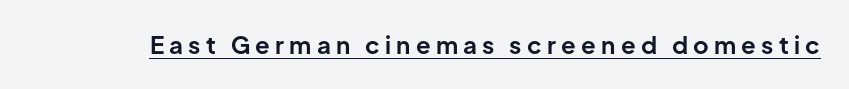
Q: Is the text bold? A: Yes.
Q: Is the text italic (slanted)? A: No, it is upright.
Q: Is the text underlined? A: Yes.
Q: Is the spacing between letters normal or unusually wide? A: Unusually wide.
